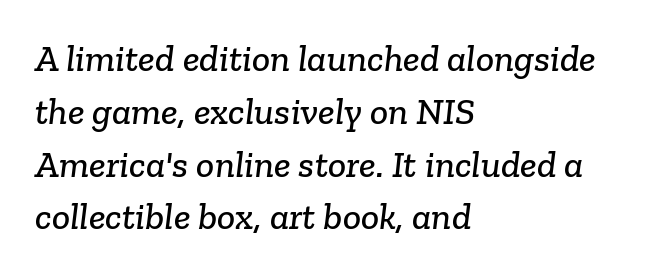
Q: Is the typeface a serif or a sans-serif typeface? A: Serif.
Q: Is the text underlined? A: No.
Q: How is the paragraph aligned? A: Left-aligned.
Q: Is the spacing between letters normal or unusually wide? A: Normal.
Q: Is the spacing between lines tight, normal or loose? A: Normal.
Q: Width (condensed, normal, or wide)? A: Normal.
Q: Stroke contrast? A: Low.
Q: x-height? A: Medium.
Q: Monospaced? A: No.
